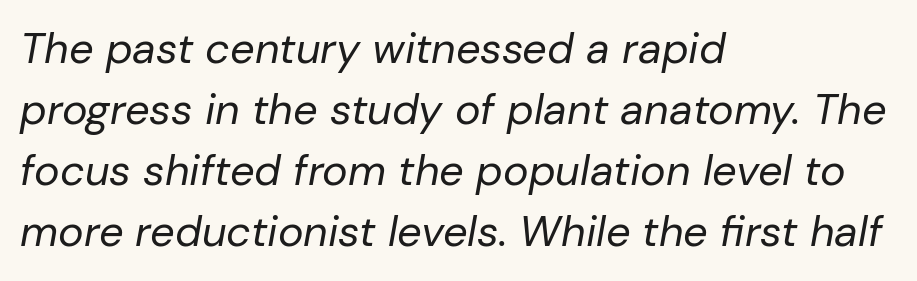
Q: Is the text bold? A: No.
Q: Is the text italic (slanted)? A: Yes, it leans right by about 10 degrees.
Q: Is the text underlined? A: No.
Q: How is the paragraph aligned? A: Left-aligned.
Q: Is the spacing between letters normal or unusually wide? A: Normal.
Q: Is the spacing between lines tight, normal or loose? A: Normal.
Q: Width (condensed, normal, or wide)? A: Normal.
Q: Stroke contrast? A: Low.
Q: x-height? A: Medium.
Q: Monospaced? A: No.
